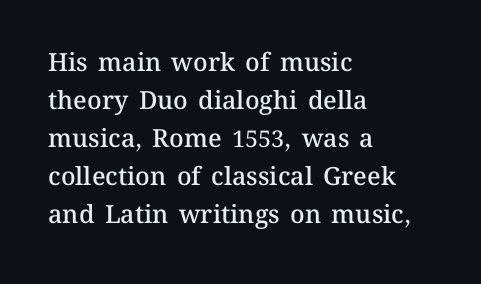
Q: Is the text bold? A: Semi-bold.
Q: Is the text italic (slanted)? A: No, it is upright.
Q: Is the text underlined? A: No.
Q: How is the paragraph aligned? A: Left-aligned.
Q: Is the spacing between letters normal or unusually wide? A: Normal.
Q: Is the spacing between lines tight, normal or loose? A: Normal.
